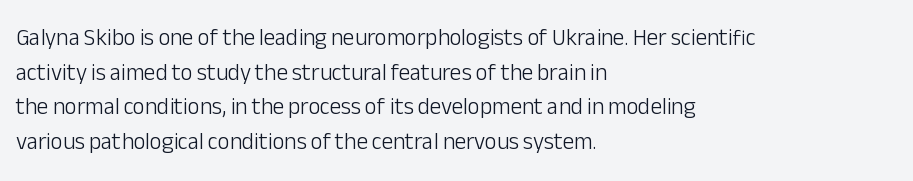
The image shows 23 px text type, upright; set left-aligned, normal line spacing (1.51x), normal letter spacing, not underlined.
